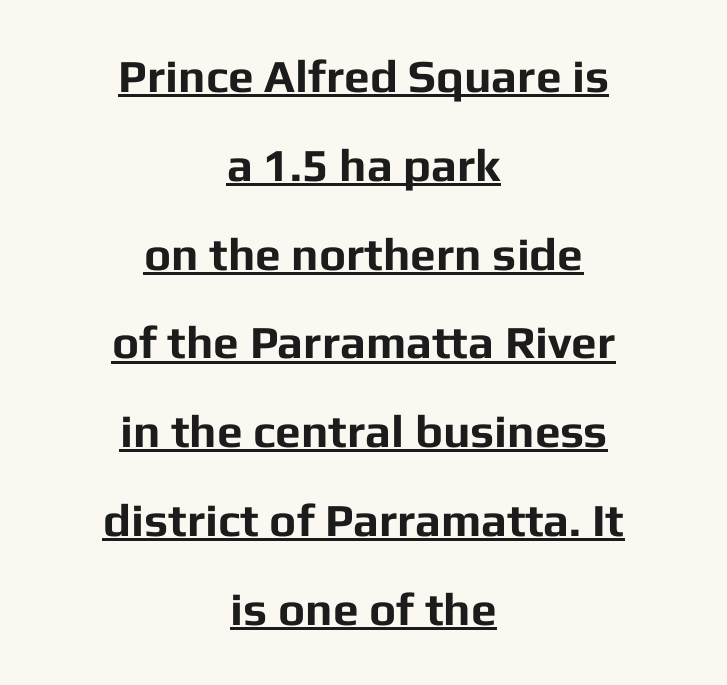
{"serif": "no", "italic": "no", "bold": "yes", "weight": "bold", "width": "normal", "stroke_contrast": "low", "x_height": "medium", "monospaced": "no", "underline": "yes", "align": "center", "line_spacing": "loose", "line_spacing_ratio": 1.93, "letter_spacing": "normal", "letter_spacing_em": 0.0, "glyph_px": 46}
